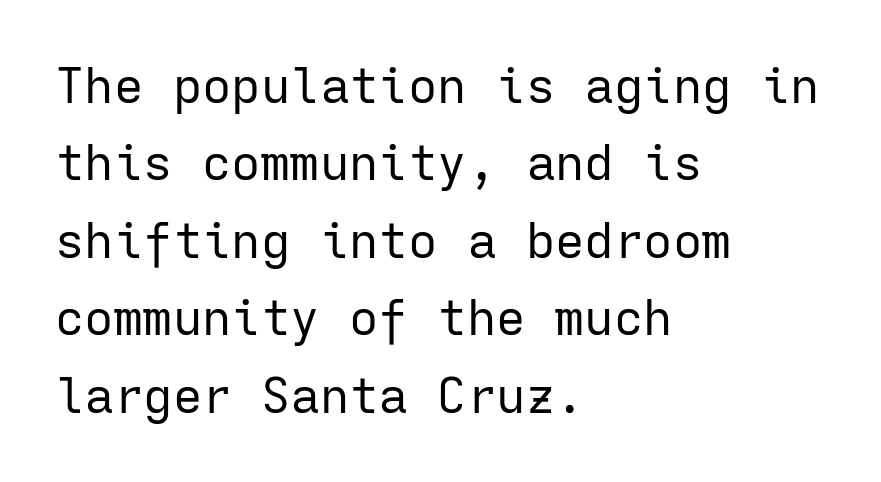
Where is the straight margin? On the left. Baseline-to-baseline distance is the conventional proportion of letter height. The foot of each line stays bare and open. Every character here occupies the same horizontal width, giving the sample a typewriter-like rhythm. Words appear dense and cohesive because spacing is normal. Is there any slant? The stems are plumb.
